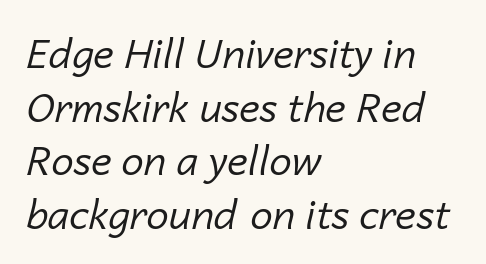
{"italic": "yes", "lean": "right", "slant_degrees": 14, "bold": "no", "weight": "regular", "width": "normal", "stroke_contrast": "low", "x_height": "medium", "monospaced": "no", "underline": "no", "align": "left", "line_spacing": "normal", "line_spacing_ratio": 1.34, "letter_spacing": "normal", "letter_spacing_em": 0.0, "glyph_px": 40}
